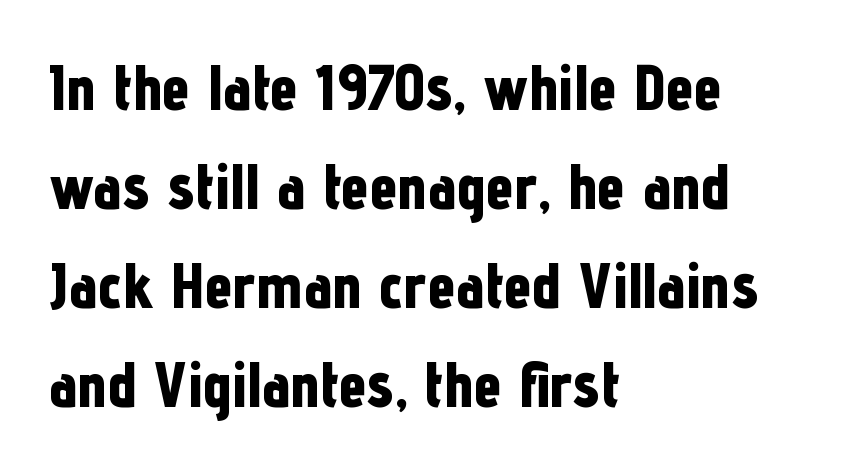
Q: Is the text bold? A: Yes.
Q: Is the text italic (slanted)? A: No, it is upright.
Q: Is the typeface a serif or a sans-serif typeface? A: Sans-serif.
Q: Is the text underlined? A: No.
Q: How is the paragraph aligned? A: Left-aligned.
Q: Is the spacing between letters normal or unusually wide? A: Normal.
Q: Is the spacing between lines tight, normal or loose? A: Normal.
Q: Width (condensed, normal, or wide)? A: Condensed.
Q: Stroke contrast? A: Low.
Q: x-height? A: Medium.
Q: Monospaced? A: No.
